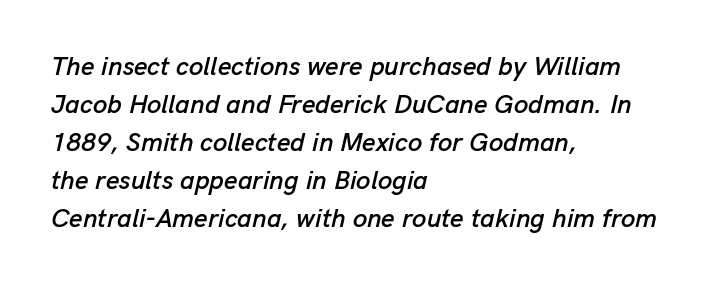
A typesetter would call this zero additional tracking. Each new line begins a customary step beneath the previous one. Rule under the text: the space is simply empty. The typesetter chose a ragged-right arrangement here. Tall strokes in this sample are angled rather than plumb.
